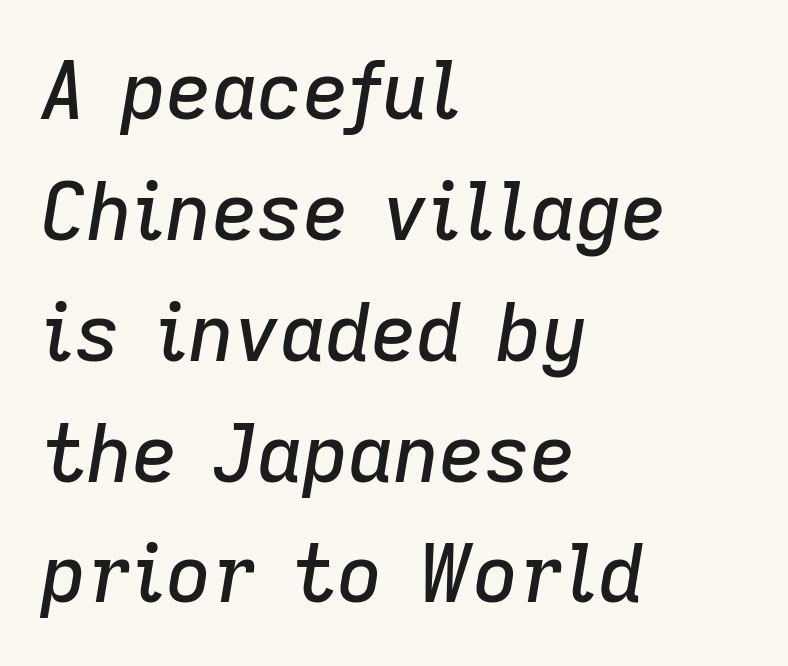
{"italic": "yes", "lean": "right", "slant_degrees": 9, "width": "normal", "stroke_contrast": "low", "x_height": "medium", "monospaced": "no", "underline": "no", "align": "left", "line_spacing": "normal", "line_spacing_ratio": 1.53, "letter_spacing": "normal", "letter_spacing_em": 0.0, "glyph_px": 79}
